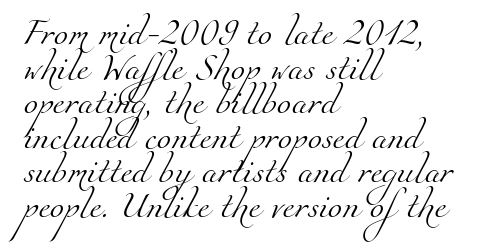
{"bold": "no", "underline": "no", "align": "left", "line_spacing": "normal", "line_spacing_ratio": 1.33, "letter_spacing": "normal", "letter_spacing_em": 0.0, "glyph_px": 26}
